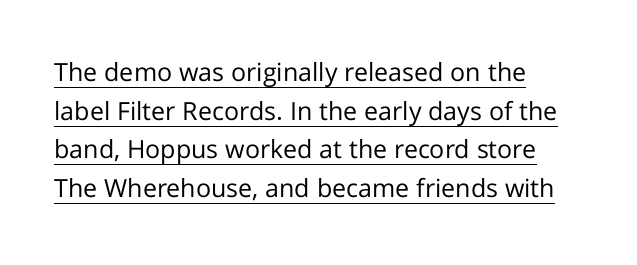
Q: Is the text bold? A: No.
Q: Is the text italic (slanted)? A: No, it is upright.
Q: Is the text underlined? A: Yes.
Q: How is the paragraph aligned? A: Left-aligned.
Q: Is the spacing between letters normal or unusually wide? A: Normal.
Q: Is the spacing between lines tight, normal or loose? A: Normal.
